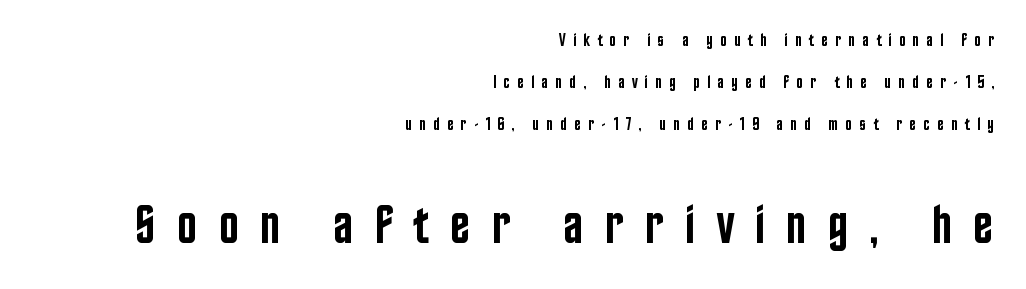
The image shows 54 px semibold, condensed sans-serif type, upright; set right-aligned, loose line spacing (2.33x), unusually wide letter spacing (+0.39 em), not underlined; the second (bottom) block is 3.0x larger; low stroke contrast and a large x-height.
